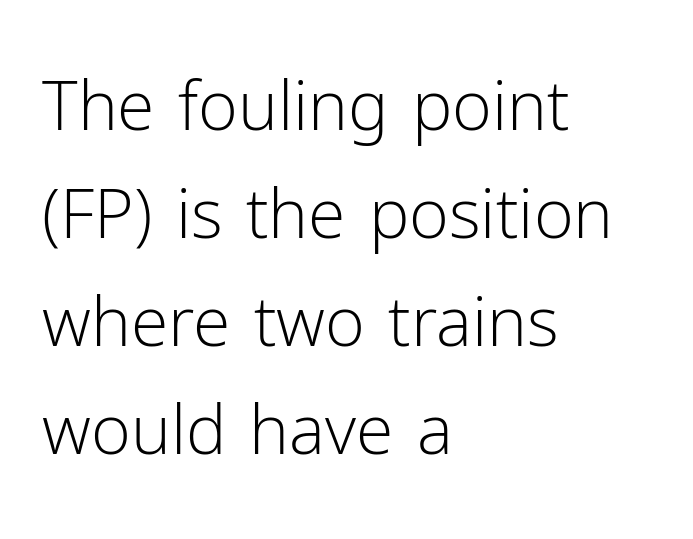
The image shows 68 px light sans-serif type, upright; set left-aligned, normal line spacing (1.59x), normal letter spacing, not underlined; low stroke contrast and a medium x-height.
